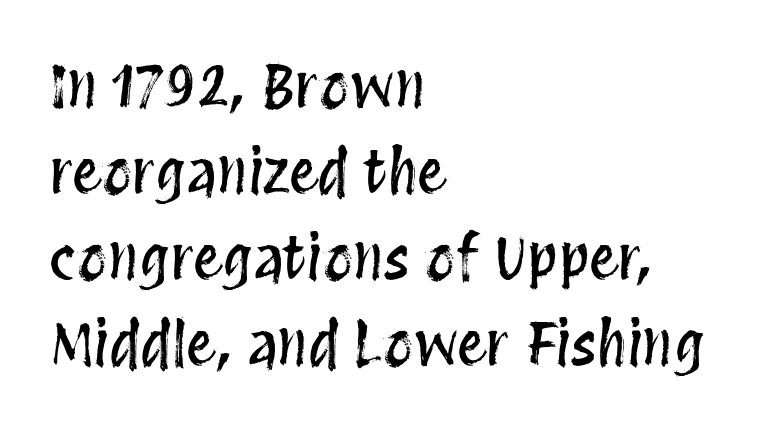
Q: Is the text italic (slanted)? A: No, it is upright.
Q: Is the text underlined? A: No.
Q: How is the paragraph aligned? A: Left-aligned.
Q: Is the spacing between letters normal or unusually wide? A: Normal.
Q: Is the spacing between lines tight, normal or loose? A: Normal.
Q: Width (condensed, normal, or wide)? A: Condensed.
Q: Stroke contrast? A: Medium.
Q: x-height? A: Large.
Q: Monospaced? A: No.
